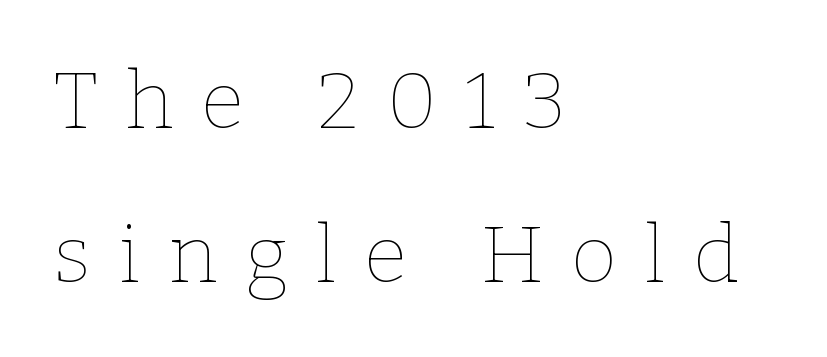
Q: Is the text bold? A: No.
Q: Is the text italic (slanted)? A: No, it is upright.
Q: Is the text underlined? A: No.
Q: How is the paragraph aligned? A: Left-aligned.
Q: Is the spacing between letters normal or unusually wide? A: Unusually wide.
Q: Is the spacing between lines tight, normal or loose? A: Loose.
Q: Width (condensed, normal, or wide)? A: Normal.
Q: Stroke contrast? A: Low.
Q: x-height? A: Medium.
Q: Monospaced? A: No.
